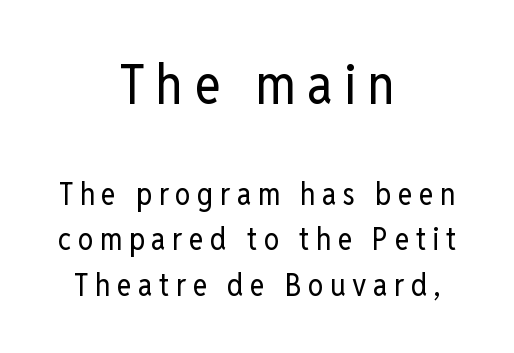
The image shows 55 px regular-weight, condensed sans-serif type, upright; set centered, normal line spacing (1.47x), unusually wide letter spacing (+0.21 em), not underlined; the first (top) block is 1.77x larger; low stroke contrast and a medium x-height.
